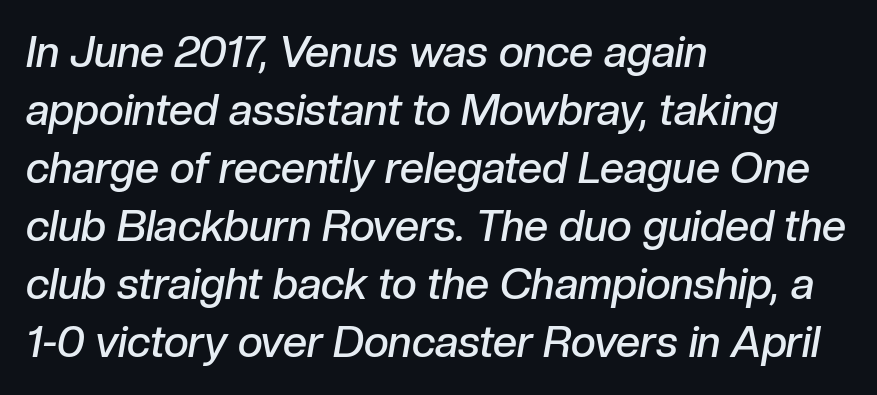
Spacing verdict: proportional, widths tailored to each character. Line beginnings align vertically; line endings do not. Compared with typical paragraphs, the rows here are spaced about the same. Descenders hang freely into open space. Tracking value appears to be zero — textbook default spacing.
